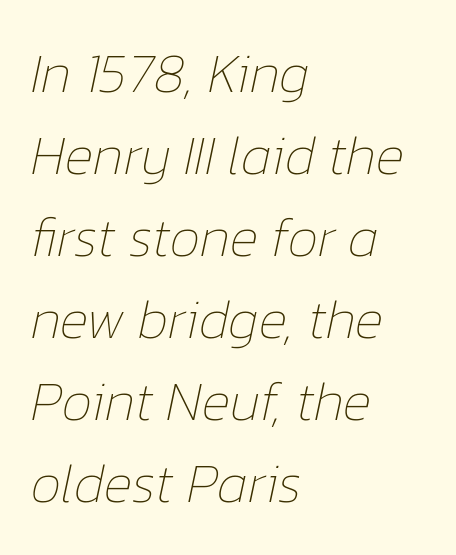
The image shows 55 px thin type, italic (leaning right); set left-aligned, normal line spacing (1.49x), normal letter spacing, not underlined; low stroke contrast and a medium x-height.
